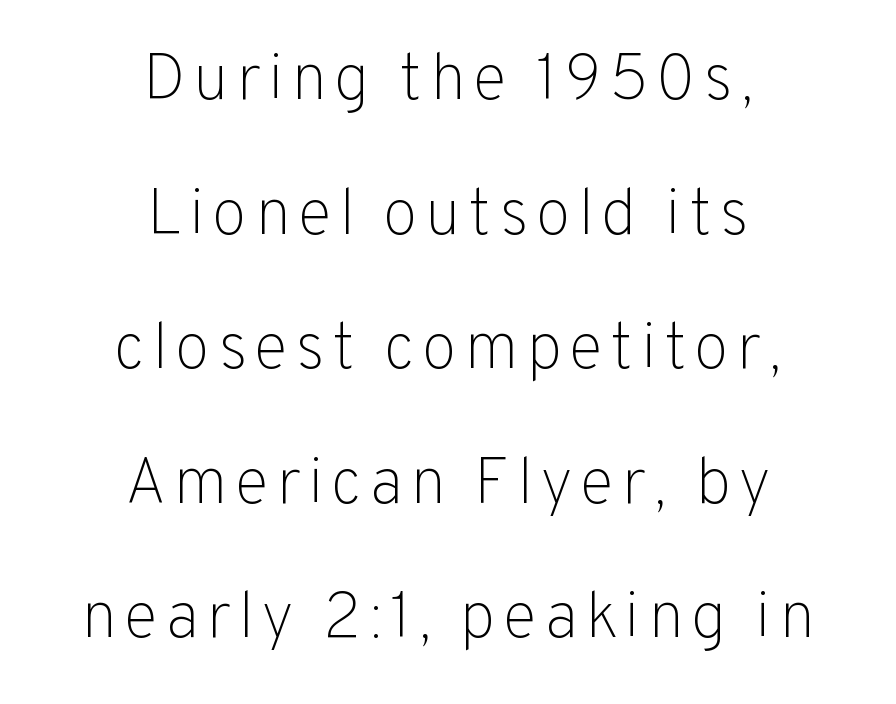
Q: Is the text bold? A: No.
Q: Is the text italic (slanted)? A: No, it is upright.
Q: Is the typeface a serif or a sans-serif typeface? A: Sans-serif.
Q: Is the text underlined? A: No.
Q: How is the paragraph aligned? A: Centered.
Q: Is the spacing between lines tight, normal or loose? A: Loose.
Q: Width (condensed, normal, or wide)? A: Normal.
Q: Stroke contrast? A: Low.
Q: x-height? A: Medium.
Q: Monospaced? A: No.
